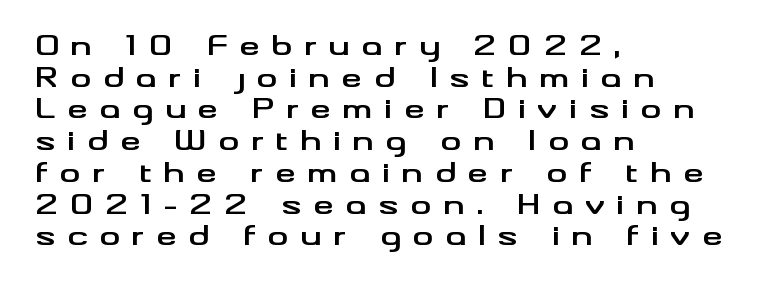
{"italic": "no", "bold": "yes", "underline": "no", "align": "left", "line_spacing_ratio": 1.22, "letter_spacing": "wide", "letter_spacing_em": 0.45, "glyph_px": 26}
